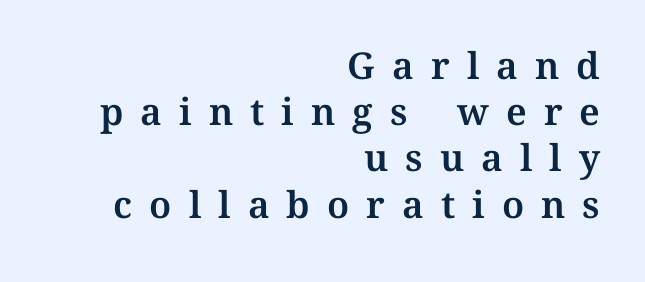
The image shows 37 px text type, upright; set right-aligned, normal line spacing (1.25x), unusually wide letter spacing (+0.46 em), not underlined; medium stroke contrast and a medium x-height.
